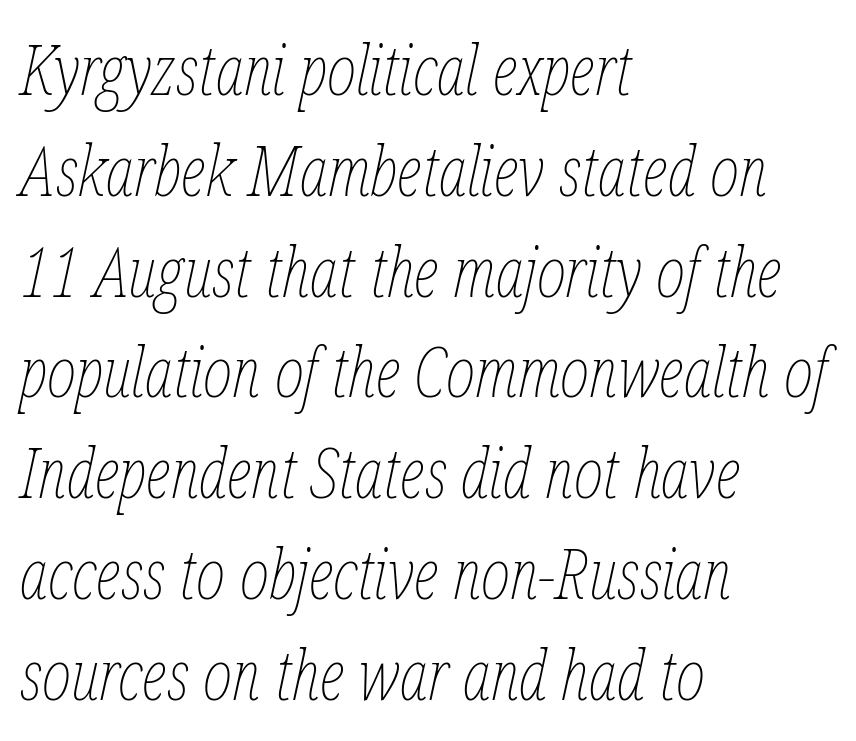
The image shows 70 px thin, condensed type, italic (leaning right); set left-aligned, normal line spacing (1.44x), normal letter spacing, not underlined; low stroke contrast and a medium x-height.
